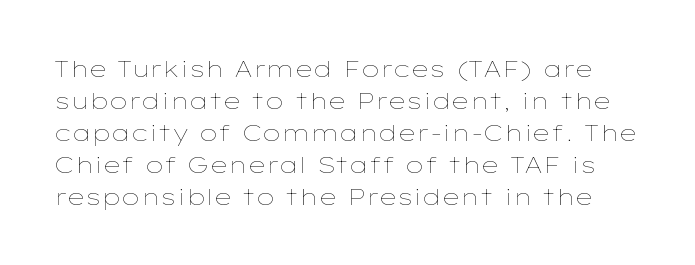
Counters stay open thanks to moderate or lighter strokes. Observe the ordinary spacing: letters are neighbours, not strangers. Interline gaps are of average width in this sample. Each row of text sits above clean, open space.
